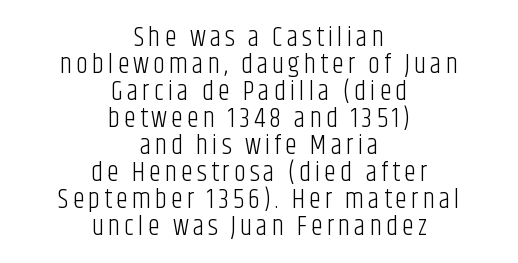
{"italic": "no", "bold": "no", "underline": "no", "align": "center", "line_spacing": "tight", "line_spacing_ratio": 1.0, "glyph_px": 27}
